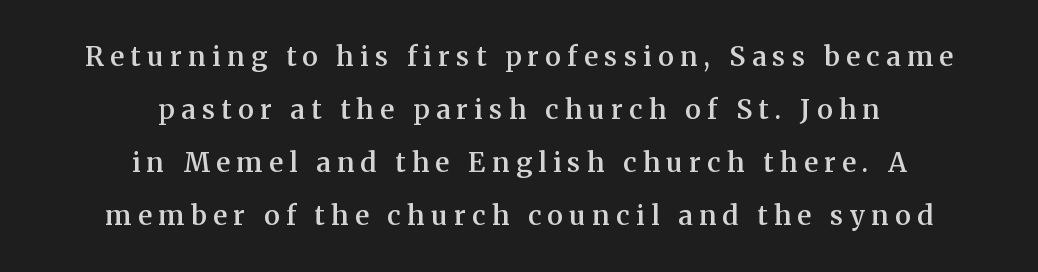
The lettering holds an erect, upright posture throughout. What weight is shown? A semibold, between regular and bold. The paragraph has two soft edges and a firm central axis. The face used here is rendered with a markedly widened letterfit.
